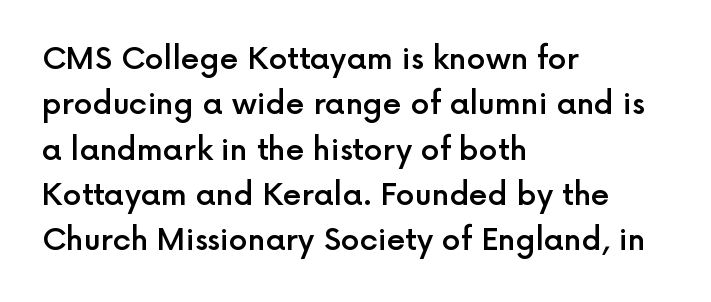
The image shows 30 px semibold sans-serif type, upright; set left-aligned, normal line spacing (1.51x), normal letter spacing, not underlined; a medium x-height.
